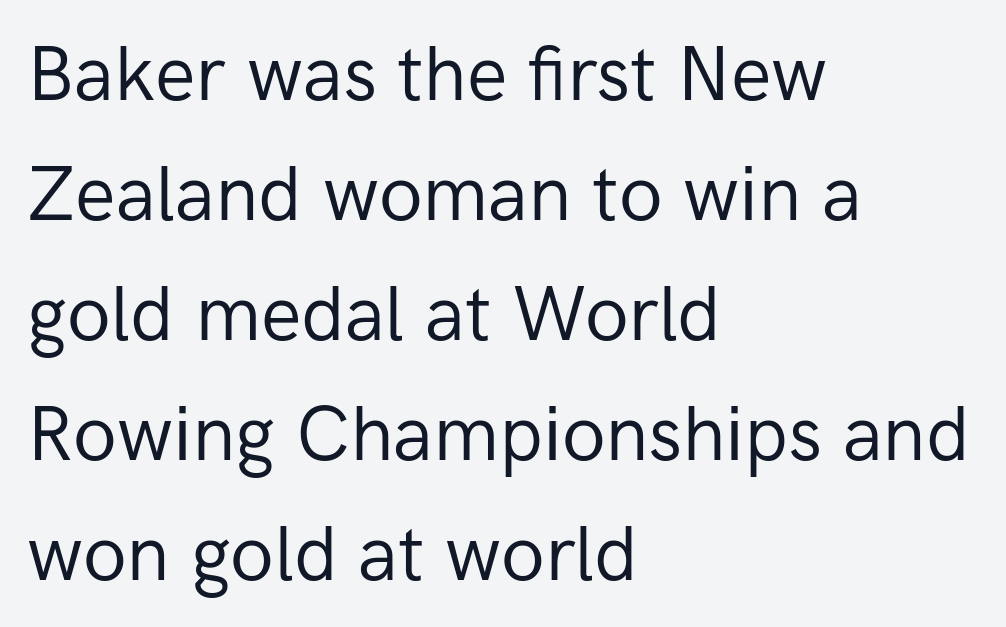
The image shows 76 px regular-weight sans-serif type, upright; set left-aligned, normal line spacing (1.58x), normal letter spacing, not underlined; low stroke contrast and a medium x-height.
